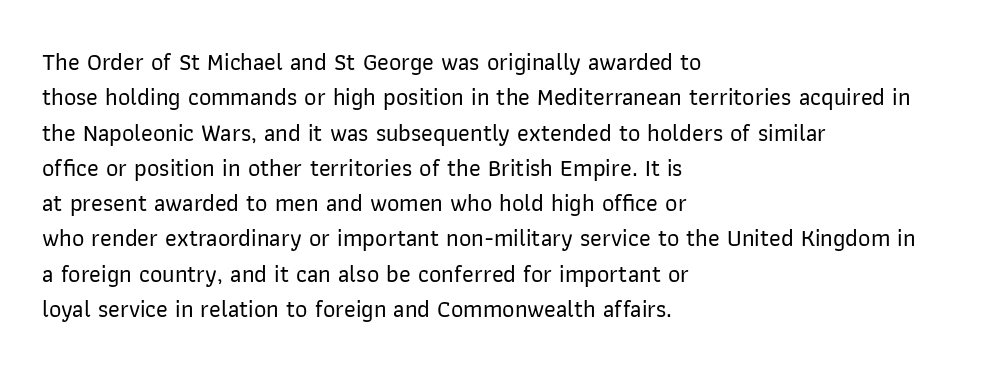
The image shows 24 px text type, upright; set left-aligned, normal line spacing (1.47x), normal letter spacing, not underlined.
